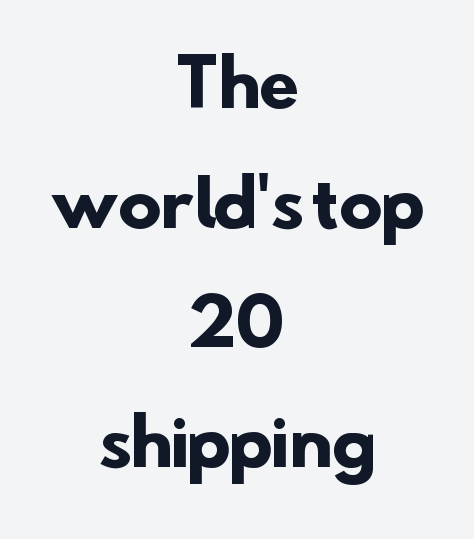
Q: Is the text bold? A: Yes.
Q: Is the typeface a serif or a sans-serif typeface? A: Sans-serif.
Q: Is the text underlined? A: No.
Q: How is the paragraph aligned? A: Centered.
Q: Is the spacing between letters normal or unusually wide? A: Normal.
Q: Width (condensed, normal, or wide)? A: Normal.
Q: Stroke contrast? A: Low.
Q: x-height? A: Small.
Q: Monospaced? A: No.
